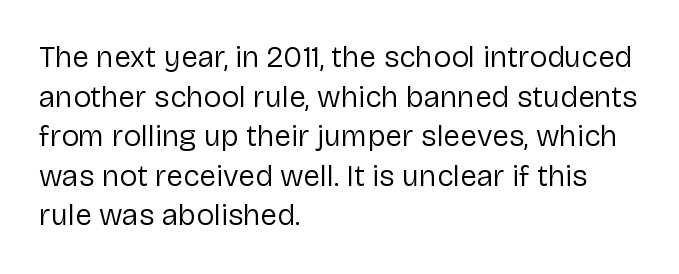
Q: Is the text bold? A: No.
Q: Is the text italic (slanted)? A: No, it is upright.
Q: Is the typeface a serif or a sans-serif typeface? A: Sans-serif.
Q: Is the text underlined? A: No.
Q: How is the paragraph aligned? A: Left-aligned.
Q: Is the spacing between letters normal or unusually wide? A: Normal.
Q: Is the spacing between lines tight, normal or loose? A: Normal.
Q: Width (condensed, normal, or wide)? A: Normal.
Q: Stroke contrast? A: Low.
Q: x-height? A: Medium.
Q: Monospaced? A: No.
